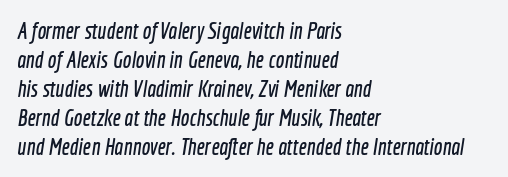
{"underline": "no", "align": "left", "line_spacing": "normal", "line_spacing_ratio": 1.26, "letter_spacing": "normal", "letter_spacing_em": 0.0, "glyph_px": 23}
